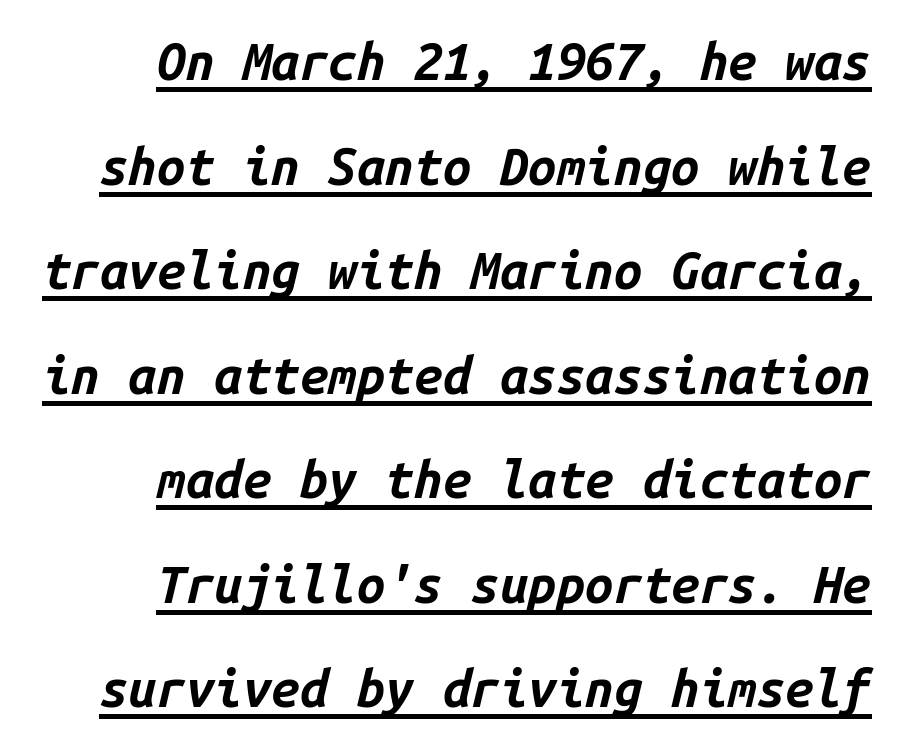
{"italic": "yes", "lean": "right", "slant_degrees": 14, "bold": "yes", "weight": "bold", "width": "normal", "stroke_contrast": "low", "x_height": "medium", "monospaced": "yes", "underline": "yes", "line_spacing": "loose", "line_spacing_ratio": 2.05, "letter_spacing": "normal", "letter_spacing_em": 0.0, "glyph_px": 51}
